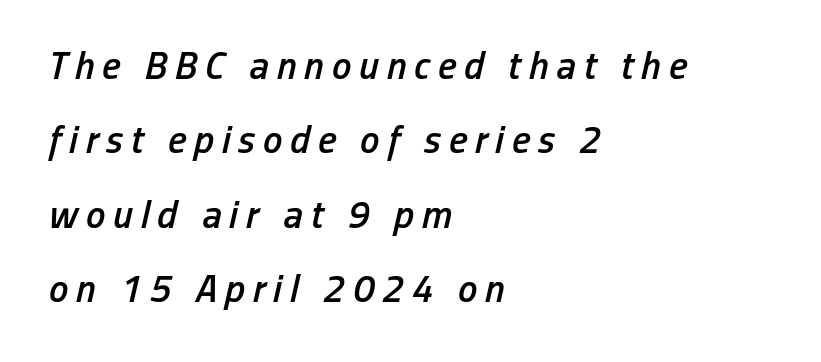
Q: Is the text bold? A: Semi-bold.
Q: Is the text italic (slanted)? A: Yes, it leans right by about 13 degrees.
Q: Is the text underlined? A: No.
Q: How is the paragraph aligned? A: Left-aligned.
Q: Is the spacing between letters normal or unusually wide? A: Unusually wide.
Q: Is the spacing between lines tight, normal or loose? A: Loose.
Q: Width (condensed, normal, or wide)? A: Condensed.
Q: Stroke contrast? A: Low.
Q: x-height? A: Medium.
Q: Monospaced? A: No.
